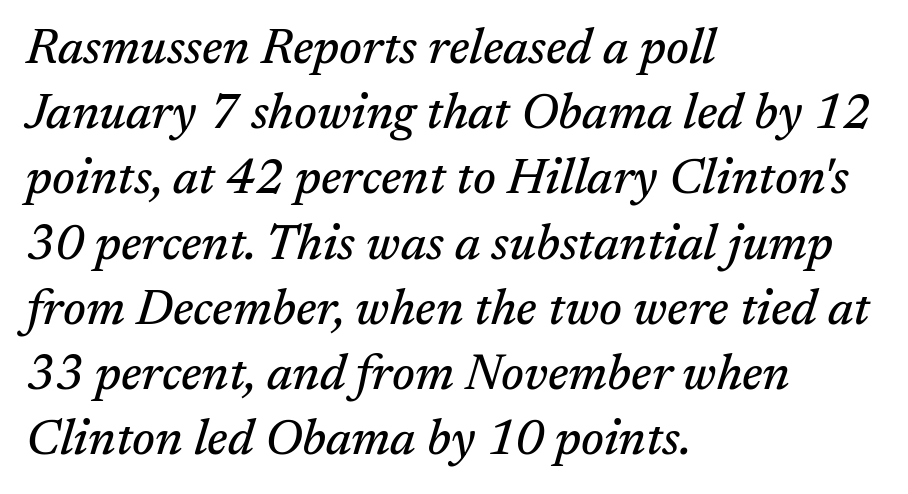
The image shows 49 px serif type, italic (leaning right); set left-aligned, normal line spacing (1.33x), normal letter spacing, not underlined; medium stroke contrast and a medium x-height.
